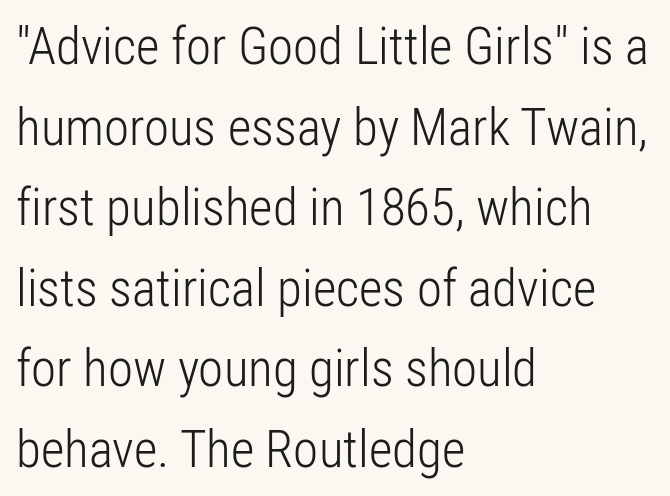
{"serif": "no", "italic": "no", "bold": "no", "weight": "light", "width": "condensed", "stroke_contrast": "low", "x_height": "medium", "monospaced": "no", "underline": "no", "align": "left", "line_spacing": "normal", "line_spacing_ratio": 1.58, "letter_spacing": "normal", "letter_spacing_em": 0.0, "glyph_px": 51}
